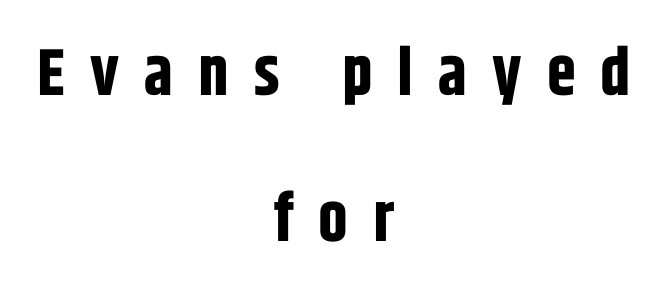
The image shows 66 px bold, condensed sans-serif type, upright; set centered, loose line spacing (2.21x), unusually wide letter spacing (+0.38 em), not underlined; low stroke contrast and a large x-height.
